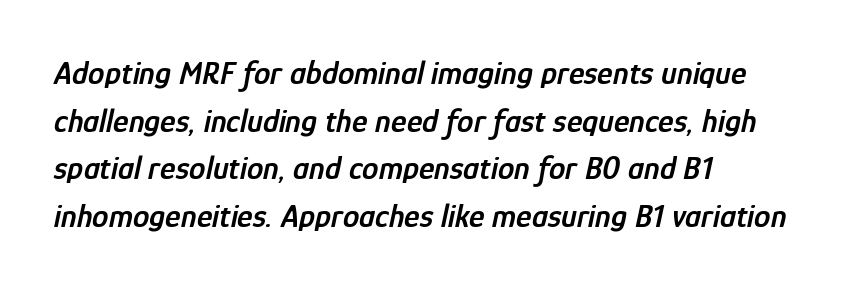
The text carries the slant typical of an italic or oblique font. This block has exactly the height ordinary leading produces. Descenders hang freely into open space. Looks like regular typesetting: each glyph gets only the width it needs. Honestly, the letter spacing is just normal — you wouldn't notice it.
